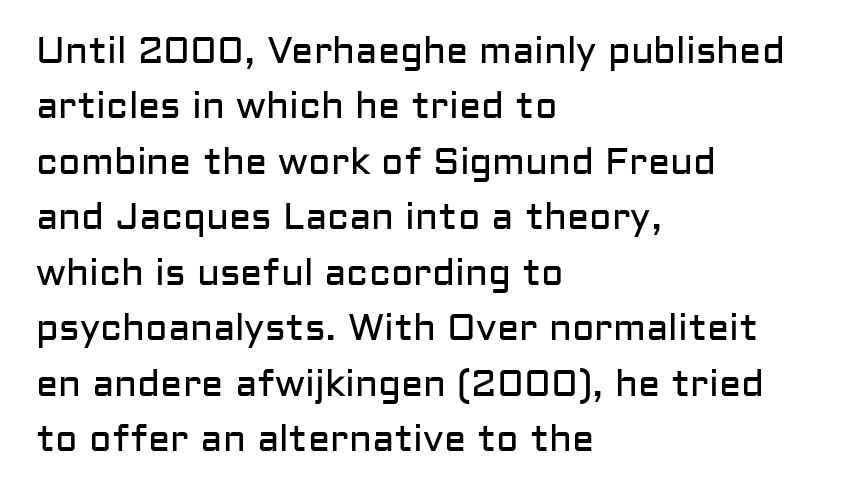
{"serif": "no", "italic": "no", "bold": "no", "weight": "regular", "width": "normal", "stroke_contrast": "low", "x_height": "medium", "monospaced": "no", "underline": "no", "align": "left", "line_spacing": "normal", "line_spacing_ratio": 1.5, "letter_spacing": "normal", "letter_spacing_em": 0.0, "glyph_px": 37}
